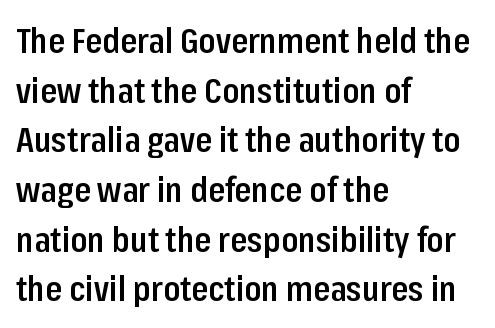
Q: Is the text bold? A: Semi-bold.
Q: Is the text italic (slanted)? A: No, it is upright.
Q: Is the typeface a serif or a sans-serif typeface? A: Sans-serif.
Q: Is the text underlined? A: No.
Q: How is the paragraph aligned? A: Left-aligned.
Q: Is the spacing between letters normal or unusually wide? A: Normal.
Q: Is the spacing between lines tight, normal or loose? A: Normal.
Q: Width (condensed, normal, or wide)? A: Condensed.
Q: Stroke contrast? A: Low.
Q: x-height? A: Medium.
Q: Monospaced? A: No.
